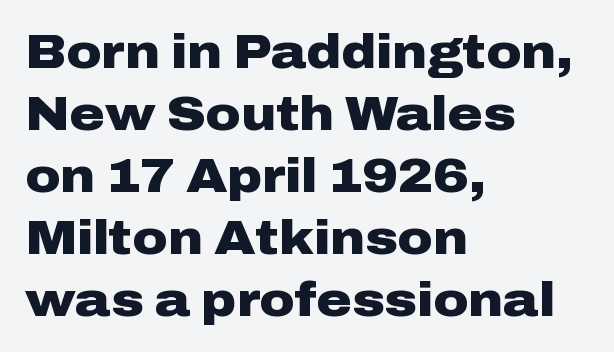
Q: Is the text bold? A: Yes.
Q: Is the text italic (slanted)? A: No, it is upright.
Q: Is the typeface a serif or a sans-serif typeface? A: Sans-serif.
Q: Is the text underlined? A: No.
Q: How is the paragraph aligned? A: Left-aligned.
Q: Is the spacing between letters normal or unusually wide? A: Normal.
Q: Is the spacing between lines tight, normal or loose? A: Normal.
Q: Width (condensed, normal, or wide)? A: Wide.
Q: Stroke contrast? A: Low.
Q: x-height? A: Medium.
Q: Monospaced? A: No.
